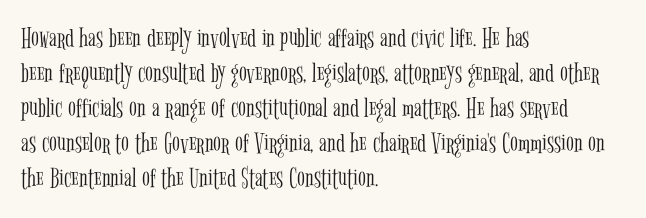
Q: Is the text bold? A: No.
Q: Is the text italic (slanted)? A: No, it is upright.
Q: Is the typeface a serif or a sans-serif typeface? A: Serif.
Q: Is the text underlined? A: No.
Q: How is the paragraph aligned? A: Left-aligned.
Q: Is the spacing between letters normal or unusually wide? A: Normal.
Q: Width (condensed, normal, or wide)? A: Condensed.
Q: Stroke contrast? A: Low.
Q: x-height? A: Medium.
Q: Monospaced? A: No.
